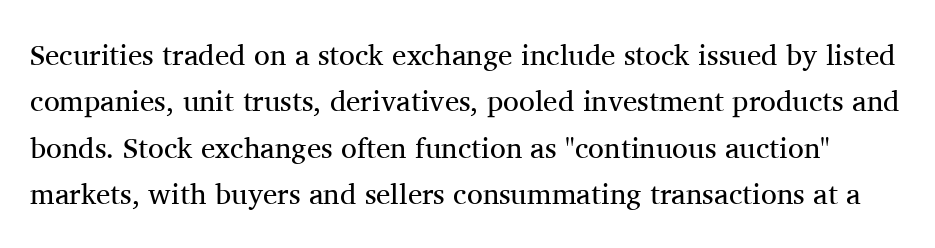
The image shows 29 px regular-weight serif type, upright; set normal line spacing (1.6x), normal letter spacing, not underlined; medium stroke contrast and a medium x-height.
